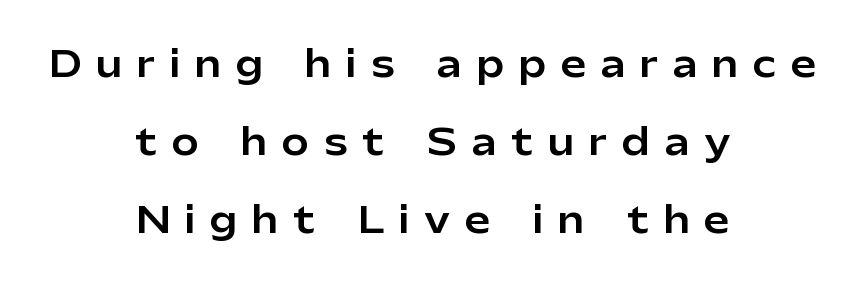
The image shows 36 px sans-serif type, upright; set centered, loose line spacing (2.16x), unusually wide letter spacing (+0.42 em), not underlined; low stroke contrast and a medium x-height.
